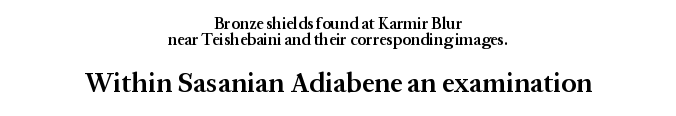
The area under the type is left untouched. The line-height multiplier appears low, near solid setting. Upright lettering throughout. Does the bottom block carry the larger type? Yes, it does. I'd describe the lettering as semibold — firm but not a full bold.
